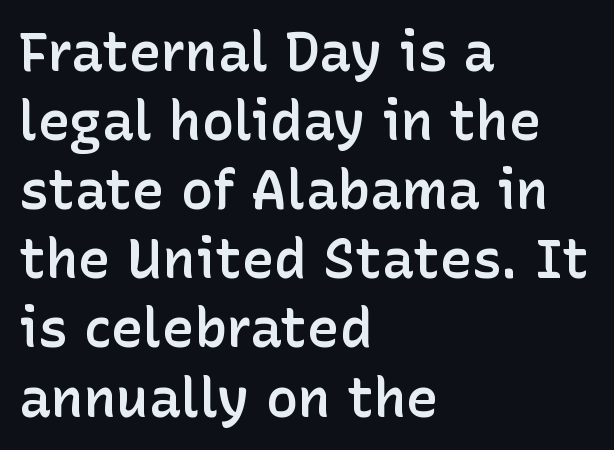
{"serif": "no", "italic": "no", "bold": "semi", "weight": "semibold", "width": "normal", "stroke_contrast": "low", "x_height": "medium", "monospaced": "no", "underline": "no", "align": "left", "line_spacing": "normal", "line_spacing_ratio": 1.28, "letter_spacing": "normal", "letter_spacing_em": 0.0, "glyph_px": 54}
